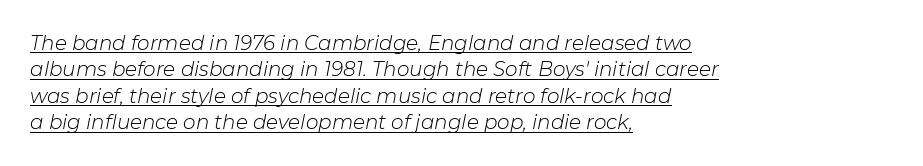
The image shows 20 px text type, italic (leaning right); set left-aligned, normal line spacing (1.32x), normal letter spacing, underlined.
